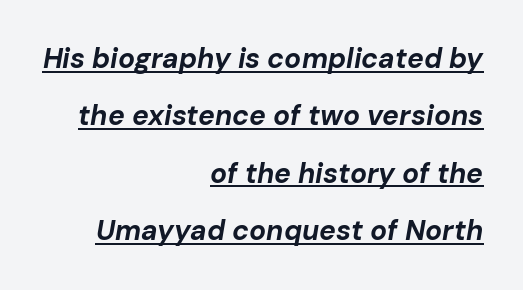
{"italic": "yes", "lean": "right", "slant_degrees": 10, "bold": "yes", "weight": "bold", "width": "normal", "stroke_contrast": "low", "x_height": "medium", "monospaced": "no", "underline": "yes", "align": "right", "line_spacing": "loose", "line_spacing_ratio": 2.05, "letter_spacing": "normal", "letter_spacing_em": 0.0, "glyph_px": 28}
